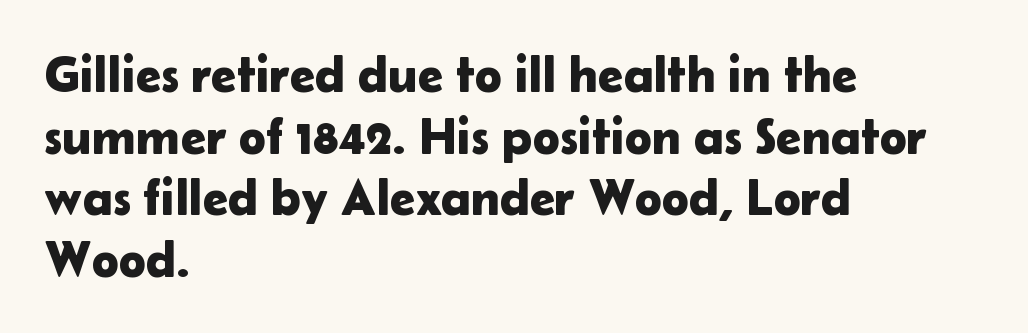
This sample has the flowing, uneven cadence of proportional lettering. The letters carry no serifs — their stems end cleanly without finishing strokes. The typesetter chose a ragged-right arrangement here. Do the letters lean? They stand straight. Spacing between characters is what you'd get straight out of the box.
